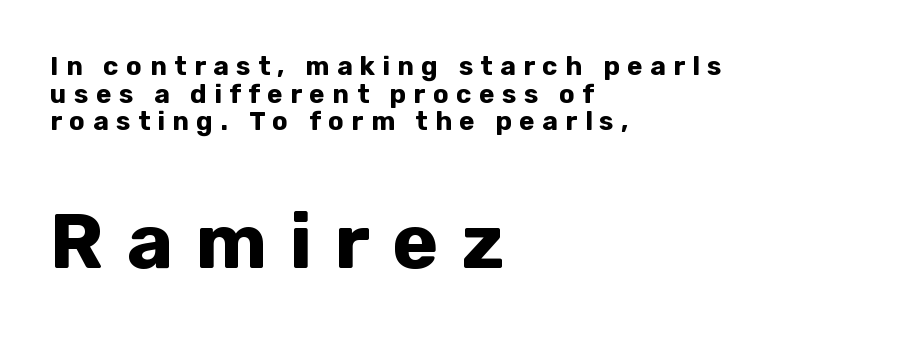
{"serif": "no", "italic": "no", "bold": "yes", "weight": "bold", "width": "normal", "stroke_contrast": "low", "x_height": "medium", "monospaced": "no", "underline": "no", "align": "left", "line_spacing": "tight", "line_spacing_ratio": 1.06, "letter_spacing": "wide", "letter_spacing_em": 0.29, "larger_block": "second", "size_ratio": 3.0, "glyph_px": 78}
